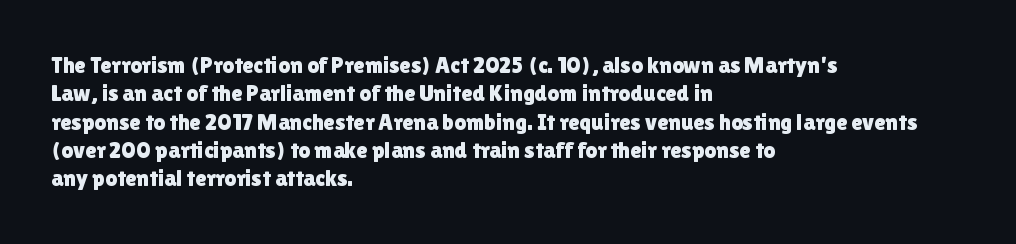
The image shows 23 px text type, upright; set left-aligned, line spacing 1.23x, normal letter spacing, not underlined.
